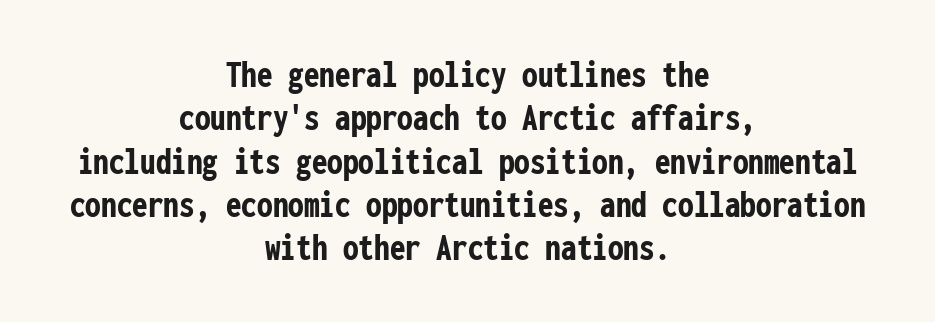
{"serif": "no", "italic": "no", "bold": "yes", "weight": "semibold", "width": "condensed", "stroke_contrast": "low", "x_height": "medium", "monospaced": "yes", "underline": "no", "align": "center", "line_spacing": "tight", "line_spacing_ratio": 1.11, "letter_spacing": "normal", "letter_spacing_em": 0.0, "glyph_px": 39}
